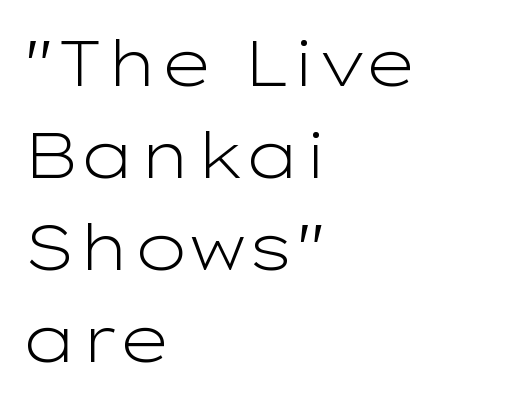
The image shows 64 px light, wide sans-serif type, upright; set left-aligned, normal line spacing (1.44x), normal letter spacing, not underlined; low stroke contrast and a medium x-height.
